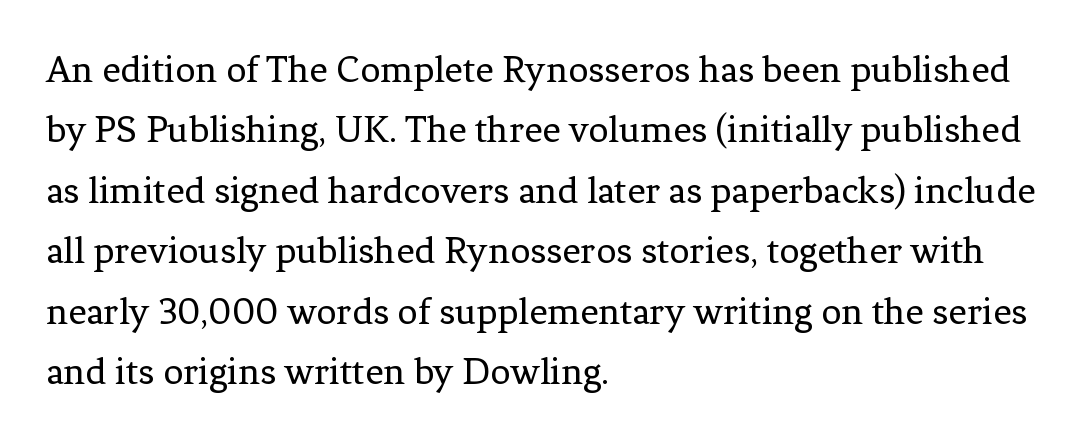
A clean baseline with only descenders dipping below it. A typesetter would call this zero additional tracking. Unbolded letterforms with no extra heft. The leading is moderate, giving the passage an even texture. The lines are quadded left.
